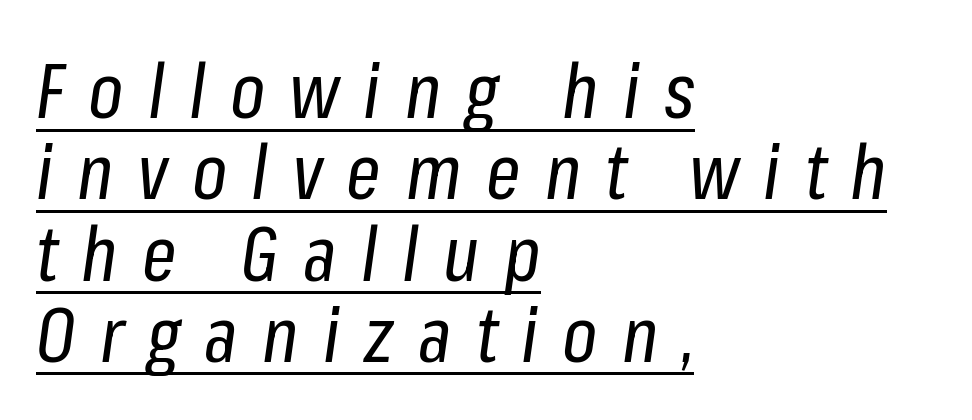
{"italic": "yes", "lean": "right", "slant_degrees": 8, "bold": "no", "weight": "regular", "width": "condensed", "stroke_contrast": "low", "x_height": "medium", "monospaced": "no", "underline": "yes", "align": "left", "line_spacing": "tight", "line_spacing_ratio": 1.07, "letter_spacing": "wide", "letter_spacing_em": 0.32, "glyph_px": 76}
